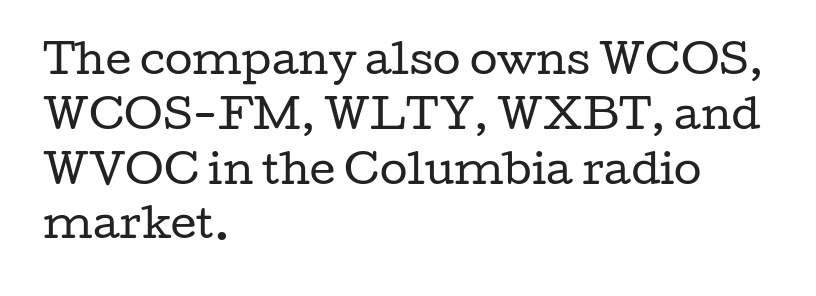
Proportional: the letters do not fall into vertical columns. Font category for this specimen: serif. The axis of the letterforms is exactly vertical. The cut favours lightness, reaching ordinary text weight at its darkest. Successive baselines arrive at the customary interval. Students, note that the glyphs here touch the page at normal intervals.
